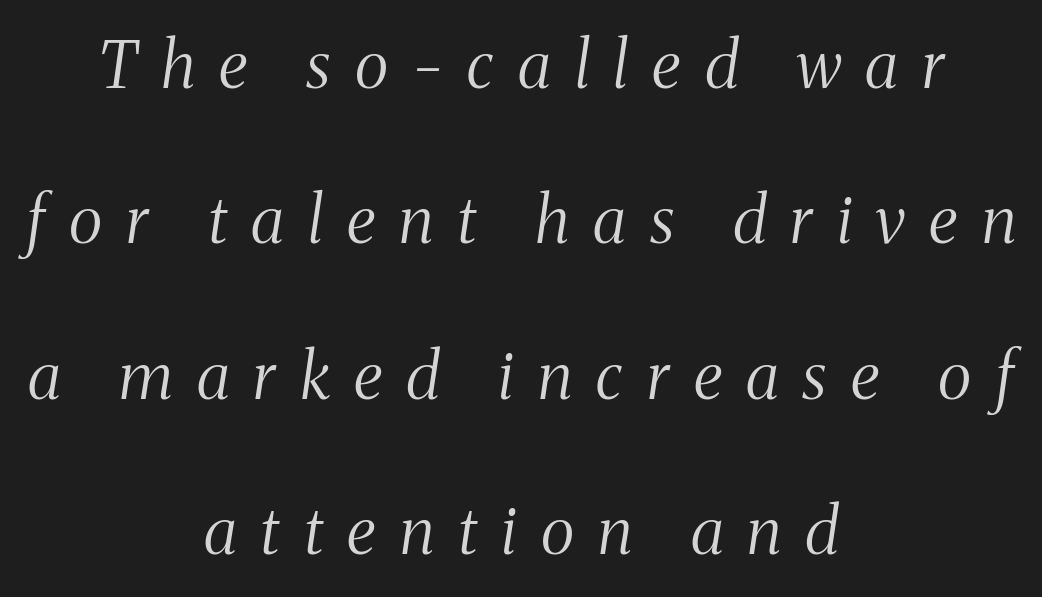
The image shows 65 px light, condensed serif type, italic (leaning right); set centered, loose line spacing (2.39x), unusually wide letter spacing (+0.37 em), not underlined; medium stroke contrast and a medium x-height.
